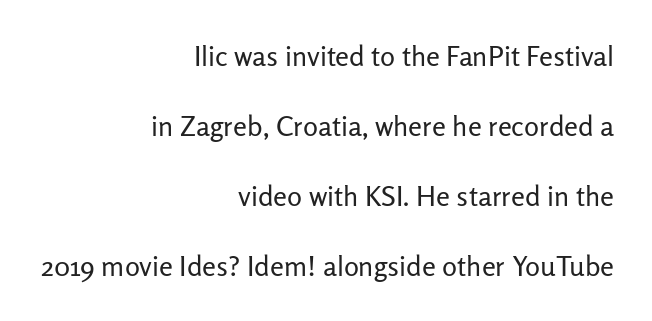
The image shows 28 px regular-weight sans-serif type, upright; set right-aligned, loose line spacing (2.5x), normal letter spacing, not underlined; low stroke contrast and a medium x-height.
